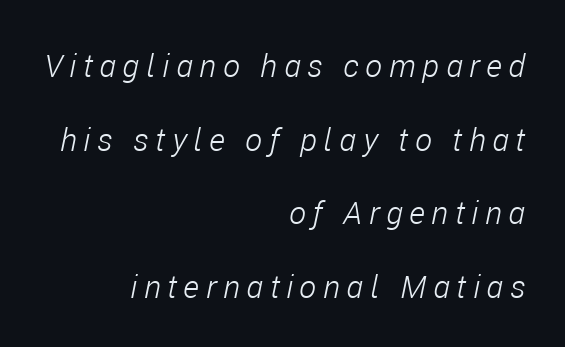
Q: Is the text bold? A: No.
Q: Is the text italic (slanted)? A: Yes, it leans right by about 11 degrees.
Q: Is the text underlined? A: No.
Q: How is the paragraph aligned? A: Right-aligned.
Q: Is the spacing between letters normal or unusually wide? A: Unusually wide.
Q: Is the spacing between lines tight, normal or loose? A: Loose.
Q: Width (condensed, normal, or wide)? A: Condensed.
Q: Stroke contrast? A: Low.
Q: x-height? A: Medium.
Q: Monospaced? A: No.
